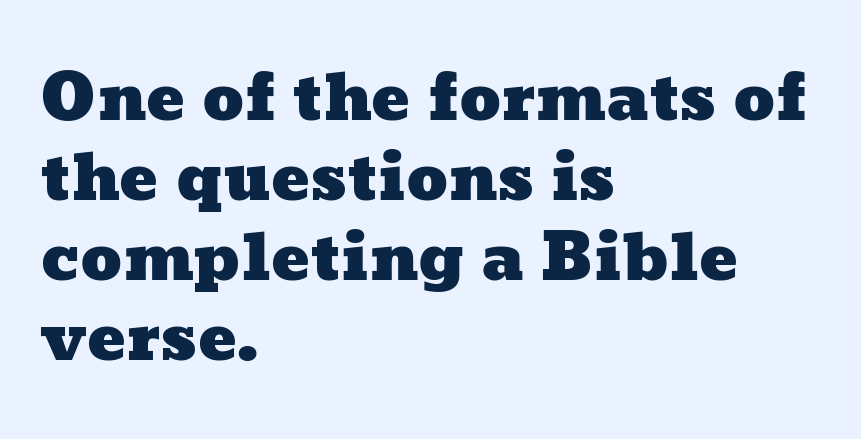
Q: Is the text underlined? A: No.
Q: How is the paragraph aligned? A: Left-aligned.
Q: Is the spacing between letters normal or unusually wide? A: Normal.
Q: Is the spacing between lines tight, normal or loose? A: Normal.
Q: Width (condensed, normal, or wide)? A: Wide.
Q: Stroke contrast? A: Low.
Q: x-height? A: Medium.
Q: Monospaced? A: No.
